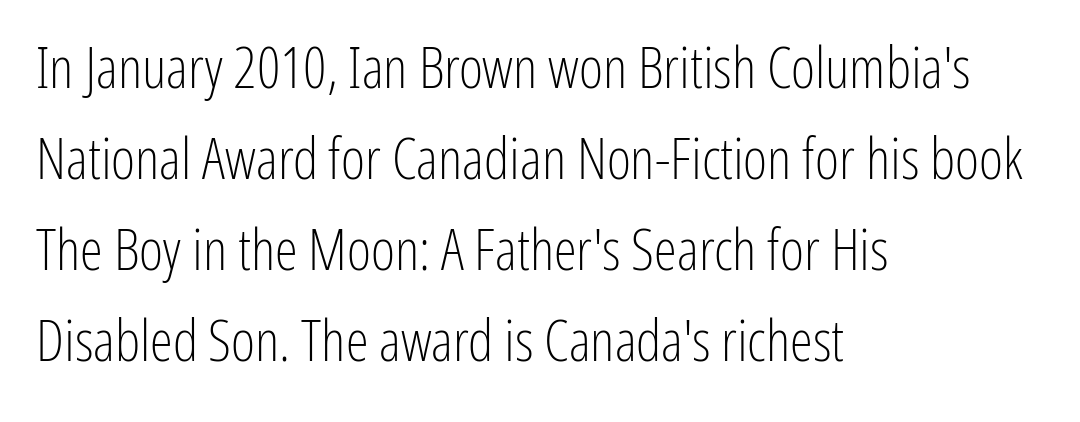
{"serif": "no", "italic": "no", "bold": "no", "weight": "light", "width": "condensed", "stroke_contrast": "low", "x_height": "medium", "monospaced": "no", "underline": "no", "align": "left", "line_spacing": "normal", "line_spacing_ratio": 1.57, "letter_spacing": "normal", "letter_spacing_em": 0.0, "glyph_px": 58}
